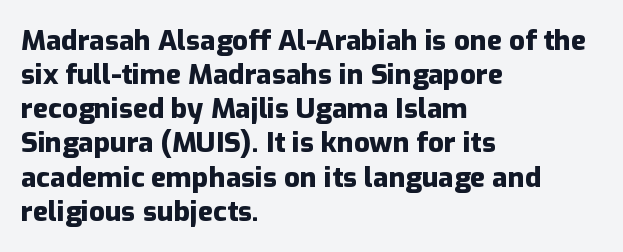
Q: Is the text bold? A: Yes.
Q: Is the text italic (slanted)? A: No, it is upright.
Q: Is the typeface a serif or a sans-serif typeface? A: Sans-serif.
Q: Is the text underlined? A: No.
Q: How is the paragraph aligned? A: Left-aligned.
Q: Is the spacing between letters normal or unusually wide? A: Normal.
Q: Width (condensed, normal, or wide)? A: Normal.
Q: Stroke contrast? A: Low.
Q: x-height? A: Medium.
Q: Monospaced? A: No.
